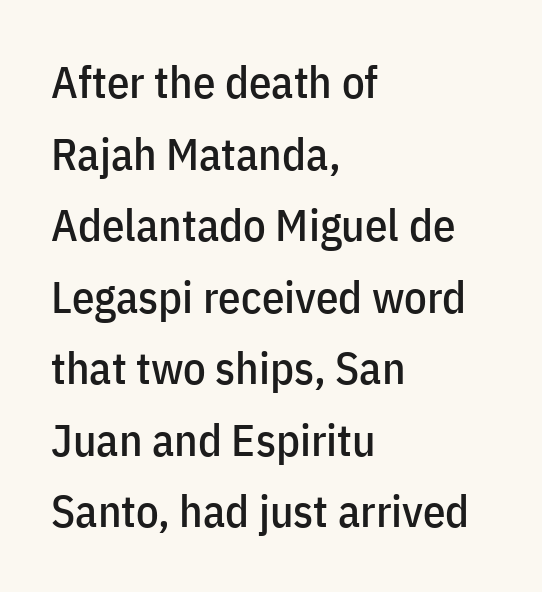
Q: Is the text italic (slanted)? A: No, it is upright.
Q: Is the typeface a serif or a sans-serif typeface? A: Sans-serif.
Q: Is the text underlined? A: No.
Q: How is the paragraph aligned? A: Left-aligned.
Q: Is the spacing between letters normal or unusually wide? A: Normal.
Q: Is the spacing between lines tight, normal or loose? A: Normal.
Q: Width (condensed, normal, or wide)? A: Condensed.
Q: Stroke contrast? A: Low.
Q: x-height? A: Medium.
Q: Monospaced? A: No.
